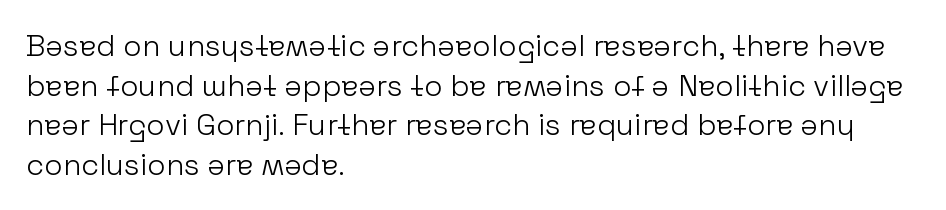
{"serif": "no", "italic": "no", "bold": "no", "weight": "light", "width": "normal", "stroke_contrast": "low", "x_height": "medium", "monospaced": "no", "underline": "no", "align": "left", "line_spacing": "normal", "line_spacing_ratio": 1.32, "letter_spacing": "normal", "letter_spacing_em": 0.0, "glyph_px": 30}
